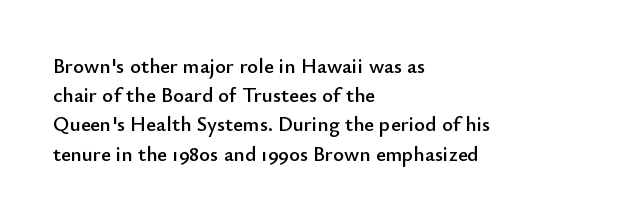
Q: Is the text italic (slanted)? A: No, it is upright.
Q: Is the text underlined? A: No.
Q: How is the paragraph aligned? A: Left-aligned.
Q: Is the spacing between letters normal or unusually wide? A: Normal.
Q: Is the spacing between lines tight, normal or loose? A: Normal.
